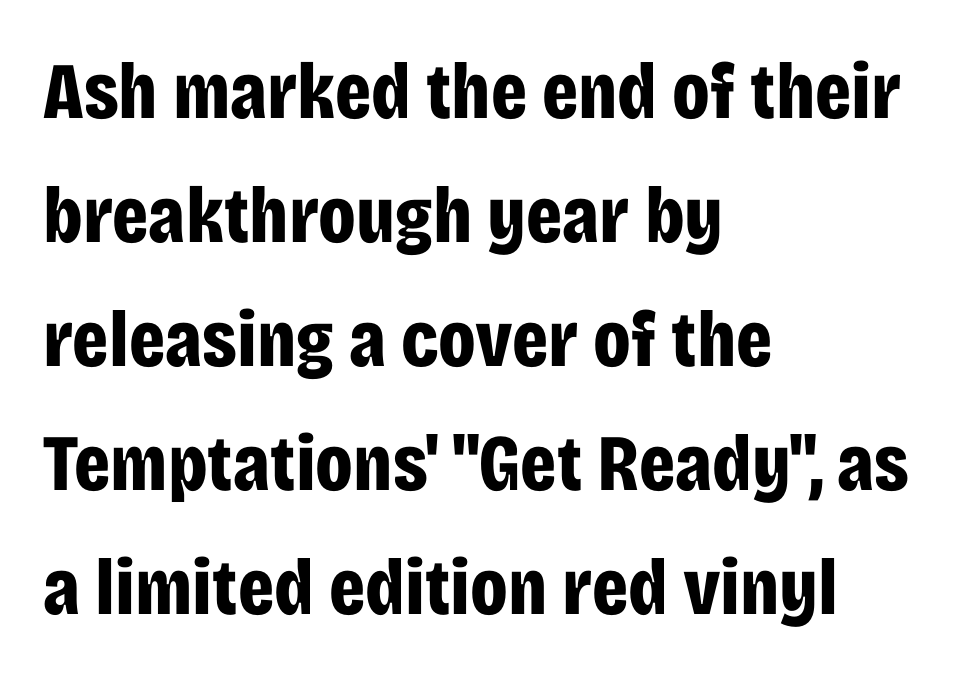
{"serif": "no", "italic": "no", "bold": "yes", "weight": "bold", "width": "condensed", "stroke_contrast": "low", "x_height": "large", "monospaced": "no", "underline": "no", "align": "left", "line_spacing": "normal", "line_spacing_ratio": 1.55, "letter_spacing": "normal", "letter_spacing_em": 0.0, "glyph_px": 80}
